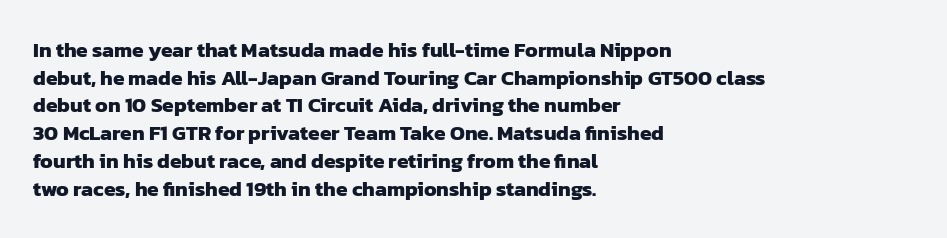
The image shows 21 px bold type; set left-aligned, normal line spacing (1.32x), normal letter spacing, not underlined.
